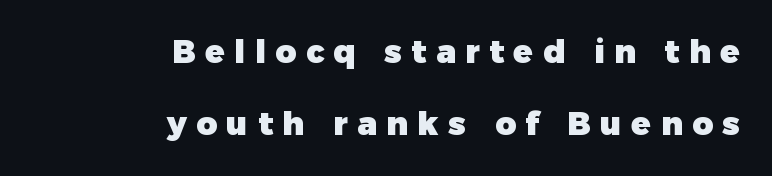
The image shows 32 px heavy sans-serif type, upright; set right-aligned, loose line spacing (2.24x), unusually wide letter spacing (+0.3 em), not underlined; low stroke contrast and a medium x-height.
